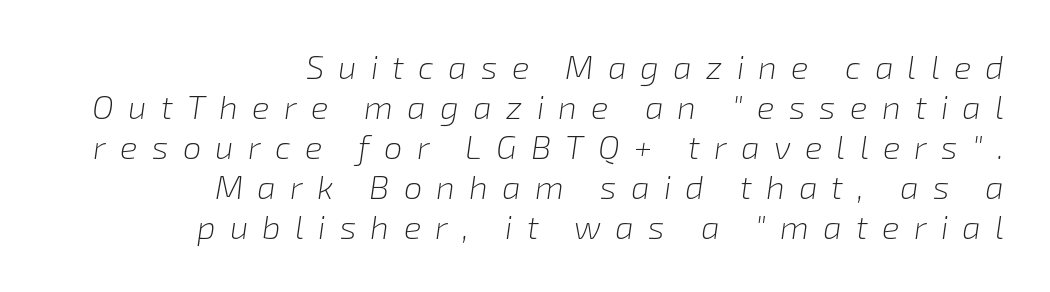
{"italic": "yes", "lean": "right", "slant_degrees": 8, "bold": "no", "weight": "light", "width": "normal", "stroke_contrast": "low", "x_height": "medium", "monospaced": "no", "underline": "no", "align": "right", "line_spacing_ratio": 1.21, "letter_spacing": "wide", "letter_spacing_em": 0.43, "glyph_px": 33}
